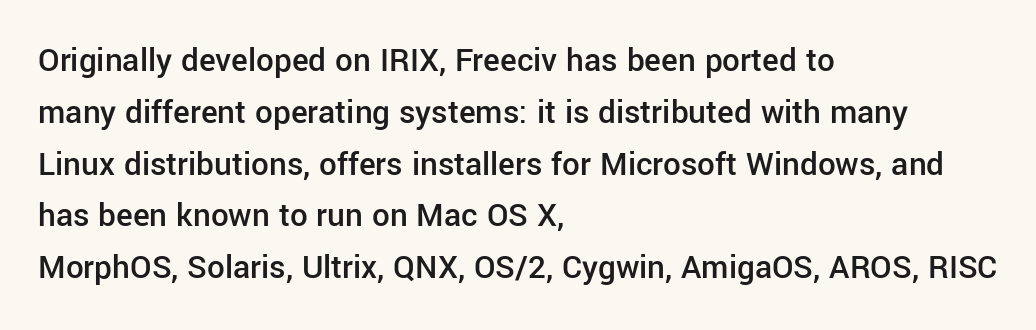
Is this a fixed-width face? No — the glyphs have proportional, varying widths. The type sits square on the baseline with zero lean. A classic flush-left, rag-right setting is used for this passage. Nope, no serifs anywhere on these letters. A clean baseline with only descenders dipping below it.
